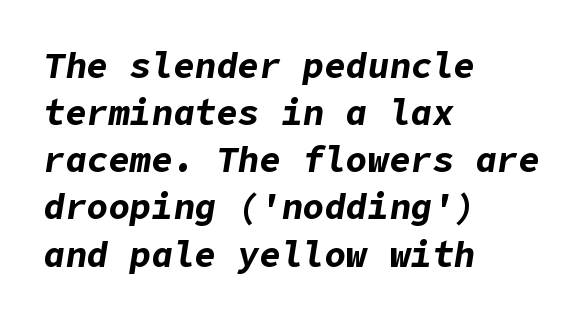
Q: Is the text bold? A: Yes.
Q: Is the text italic (slanted)? A: Yes, it leans right by about 9 degrees.
Q: Is the text underlined? A: No.
Q: How is the paragraph aligned? A: Left-aligned.
Q: Is the spacing between letters normal or unusually wide? A: Normal.
Q: Is the spacing between lines tight, normal or loose? A: Normal.
Q: Width (condensed, normal, or wide)? A: Normal.
Q: Stroke contrast? A: Low.
Q: x-height? A: Medium.
